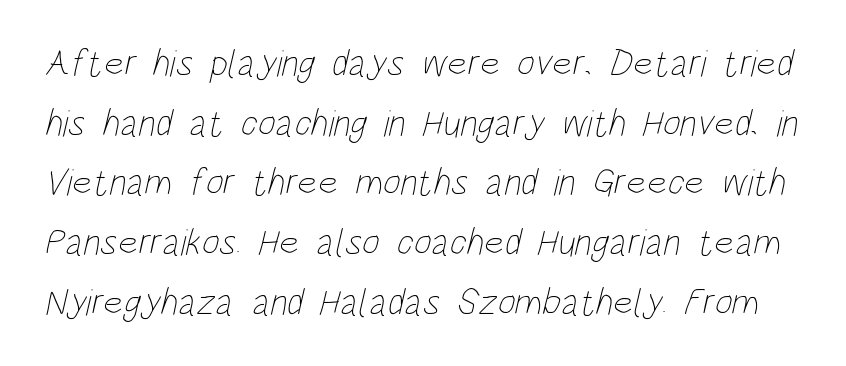
This sample has the flowing, uneven cadence of proportional lettering. Honestly, the row spacing looks completely unremarkable. Nobody drew a line under any word here. What stands out about the letter spacing? Nothing — it is the standard amount. The cut favours lightness, reaching ordinary text weight at its darkest.
